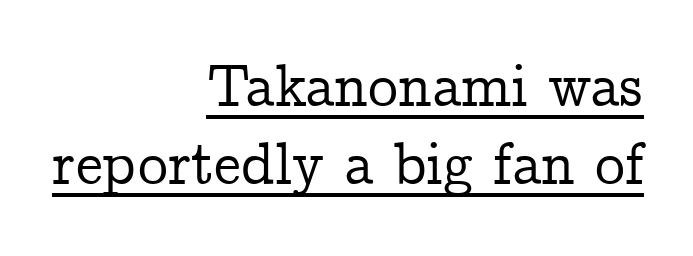
Q: Is the text italic (slanted)? A: No, it is upright.
Q: Is the typeface a serif or a sans-serif typeface? A: Serif.
Q: Is the text underlined? A: Yes.
Q: How is the paragraph aligned? A: Right-aligned.
Q: Is the spacing between letters normal or unusually wide? A: Normal.
Q: Is the spacing between lines tight, normal or loose? A: Normal.
Q: Width (condensed, normal, or wide)? A: Normal.
Q: Stroke contrast? A: Low.
Q: x-height? A: Medium.
Q: Monospaced? A: No.
